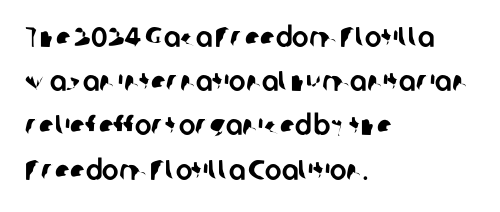
Q: Is the typeface a serif or a sans-serif typeface? A: Sans-serif.
Q: Is the text underlined? A: No.
Q: How is the paragraph aligned? A: Left-aligned.
Q: Is the spacing between letters normal or unusually wide? A: Normal.
Q: Is the spacing between lines tight, normal or loose? A: Normal.
Q: Width (condensed, normal, or wide)? A: Normal.
Q: Stroke contrast? A: Low.
Q: x-height? A: Medium.
Q: Monospaced? A: No.
